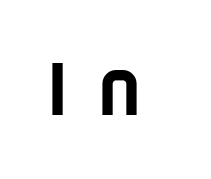
A typesetter would call this proportional, since set widths differ per character. Someone cranked the tracking dial way up on this one. Unlike a traditional serif, this face leaves its strokes unadorned. The glyphs are unaccompanied by any horizontal stroke below them.
